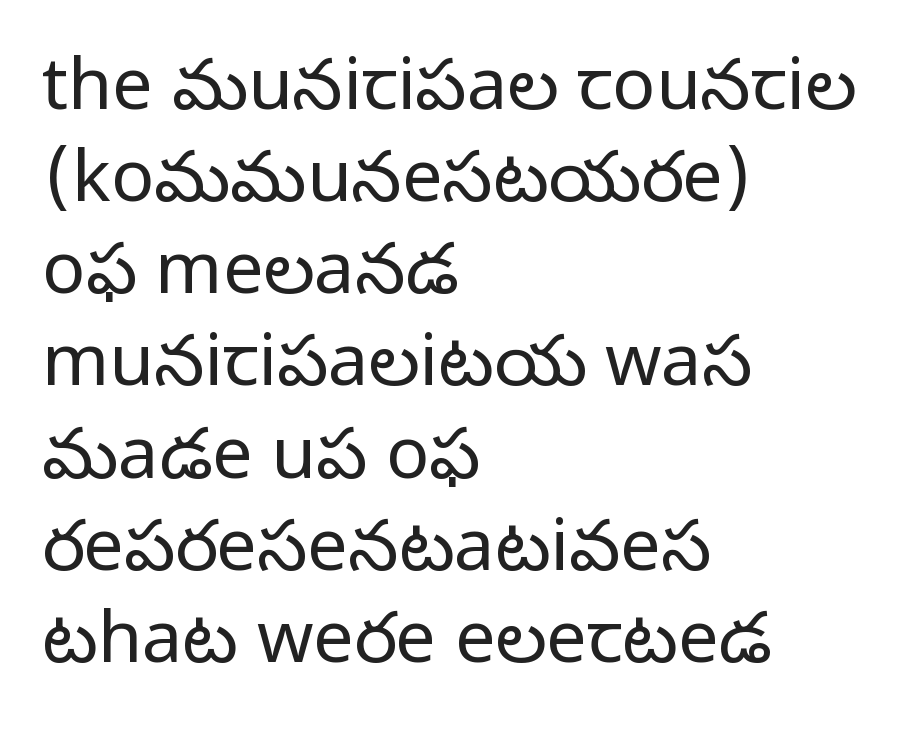
{"serif": "no", "italic": "no", "bold": "no", "weight": "regular", "width": "normal", "stroke_contrast": "low", "x_height": "medium", "monospaced": "no", "underline": "no", "align": "left", "line_spacing": "normal", "line_spacing_ratio": 1.28, "letter_spacing": "normal", "letter_spacing_em": 0.0, "glyph_px": 72}
